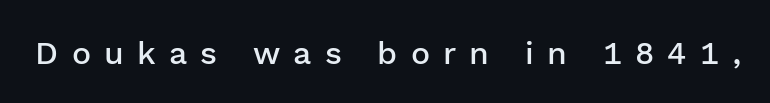
Display-style spreading of the glyphs; the letterfit is very open. The typography opts for an upright posture over an oblique one. Check under the words: just untouched page. Notice the strokes are somewhat thickened but not fully heavy: this is a semibold. Is this a fixed-width face? No — the glyphs have proportional, varying widths.
